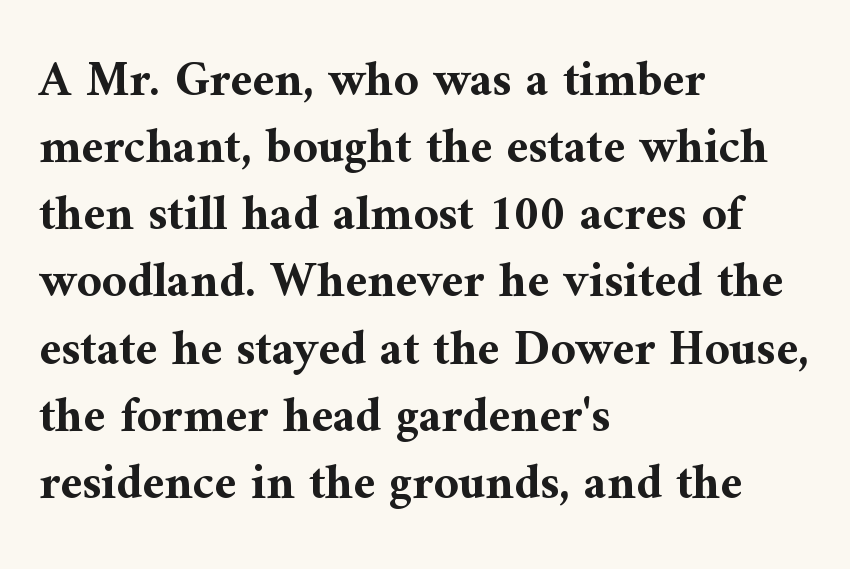
Here the glyphs are tracked normally, forming tight word shapes. Observe the serifs anchoring each vertical stroke in this sample. The lettering stays uniformly vertical, giving the passage a roman look. How heavy is the stroke? Heavy — this is a bold. Each new line begins a customary step beneath the previous one.
